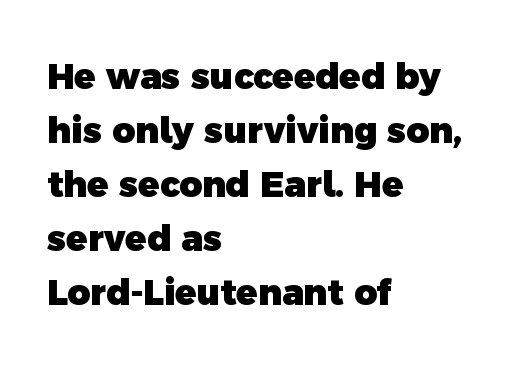
The image shows 35 px heavy sans-serif type; set left-aligned, normal line spacing (1.54x), normal letter spacing, not underlined; a medium x-height.
